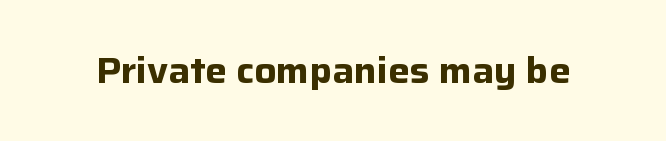
{"serif": "no", "italic": "no", "bold": "yes", "weight": "bold", "width": "normal", "stroke_contrast": "low", "x_height": "medium", "monospaced": "no", "underline": "no", "letter_spacing": "normal", "letter_spacing_em": 0.0, "glyph_px": 36}
